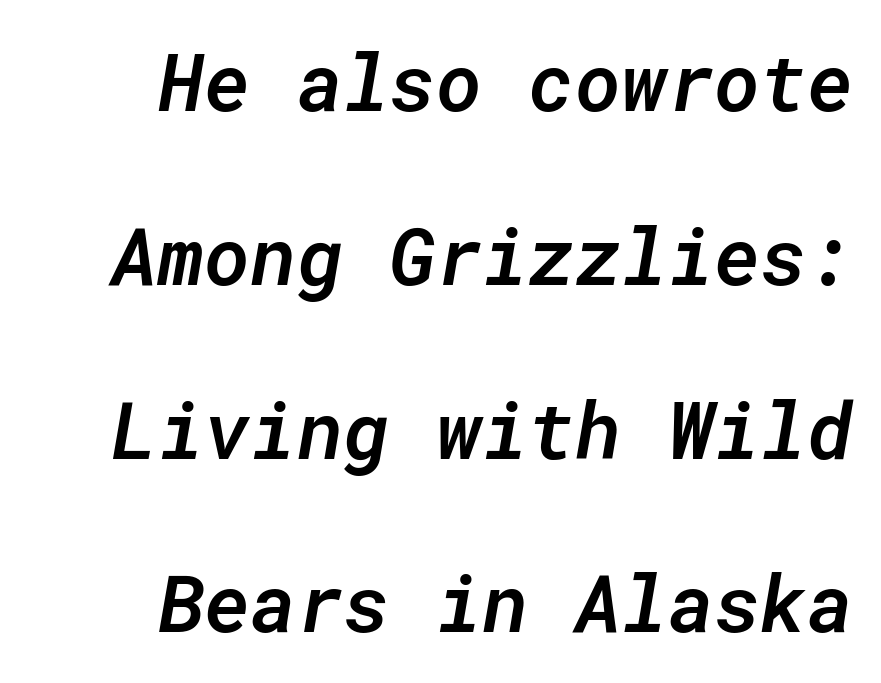
Note the uniform advance width — an 'i' takes as much space as an 'm'. The rendering anchors every line to the right-hand side. This sample trades compactness for vertical openness between lines. Moderately thickened strokes mark this as semibold type. Letters rest on an invisible, unmarked baseline.
